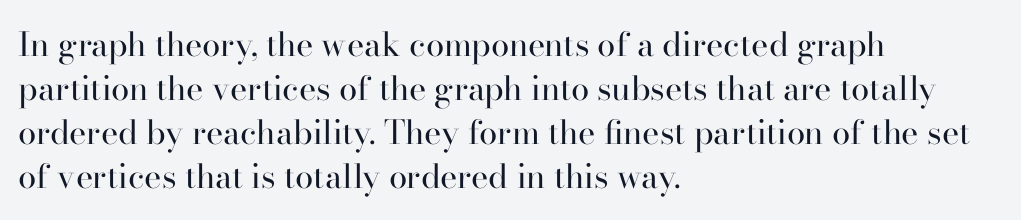
Q: Is the text bold? A: No.
Q: Is the text italic (slanted)? A: No, it is upright.
Q: Is the typeface a serif or a sans-serif typeface? A: Serif.
Q: Is the text underlined? A: No.
Q: How is the paragraph aligned? A: Left-aligned.
Q: Is the spacing between letters normal or unusually wide? A: Normal.
Q: Is the spacing between lines tight, normal or loose? A: Normal.
Q: Width (condensed, normal, or wide)? A: Normal.
Q: Stroke contrast? A: High.
Q: x-height? A: Small.
Q: Monospaced? A: No.
